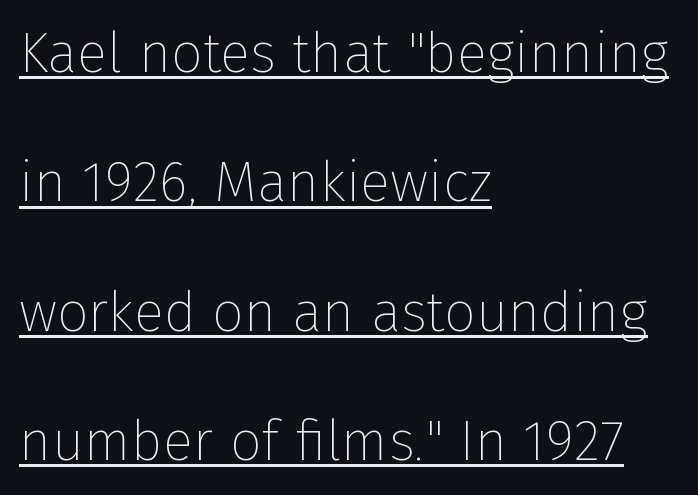
The image shows 56 px thin sans-serif type, upright; set left-aligned, loose line spacing (2.31x), normal letter spacing, underlined; low stroke contrast and a medium x-height.
